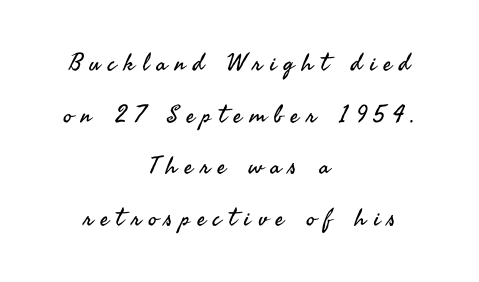
The image shows 24 px text type; set centered, loose line spacing (2.15x), unusually wide letter spacing (+0.33 em), not underlined.
